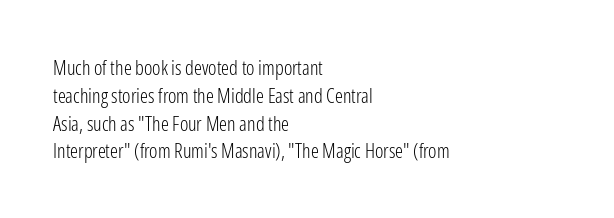
Q: Is the text bold? A: No.
Q: Is the text italic (slanted)? A: No, it is upright.
Q: Is the text underlined? A: No.
Q: How is the paragraph aligned? A: Left-aligned.
Q: Is the spacing between letters normal or unusually wide? A: Normal.
Q: Is the spacing between lines tight, normal or loose? A: Normal.
